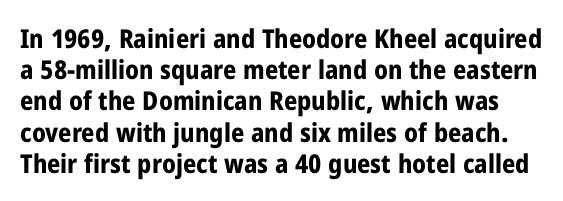
Q: Is the text bold? A: Yes.
Q: Is the text italic (slanted)? A: No, it is upright.
Q: Is the text underlined? A: No.
Q: Is the spacing between letters normal or unusually wide? A: Normal.
